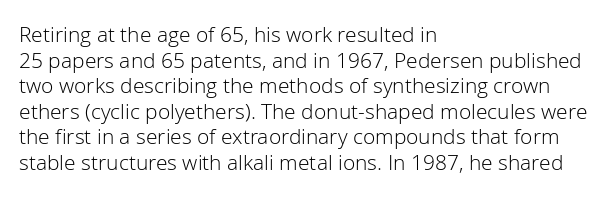
Q: Is the text bold? A: No.
Q: Is the text italic (slanted)? A: No, it is upright.
Q: Is the text underlined? A: No.
Q: How is the paragraph aligned? A: Left-aligned.
Q: Is the spacing between letters normal or unusually wide? A: Normal.
